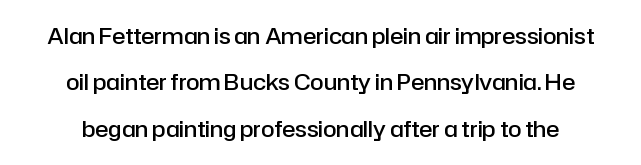
The image shows 22 px text type, upright; set centered, loose line spacing (2.11x), normal letter spacing, not underlined.
